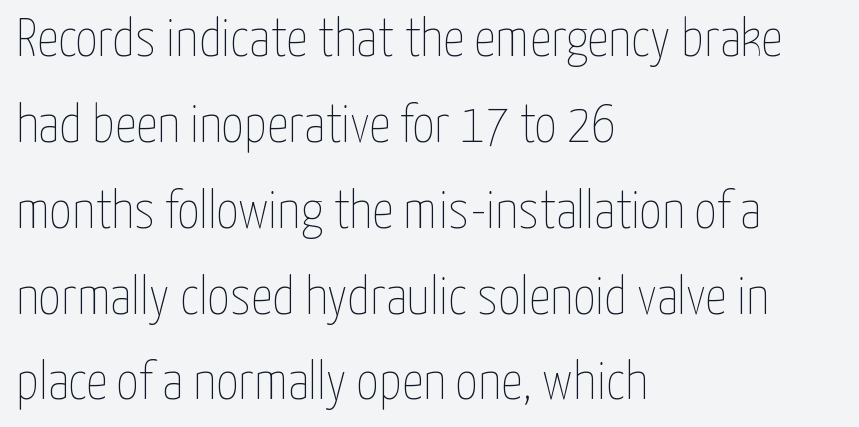
This sample has the flowing, uneven cadence of proportional lettering. The tracking reads as untouched default to a designer's eye. Characters remain perfectly vertical along every line. These lines are set flush left with a ragged right edge. The block of text has a typical density, with ordinary space between rows. Stems and bowls with no extra thickness — not bold.
